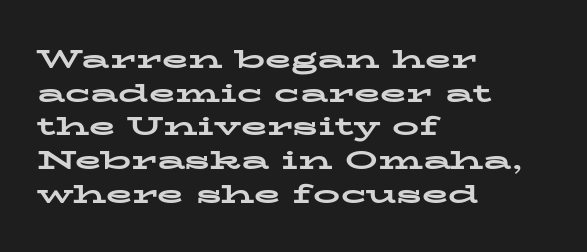
The image shows 27 px bold type, upright; set left-aligned, normal line spacing (1.25x), normal letter spacing, not underlined.
